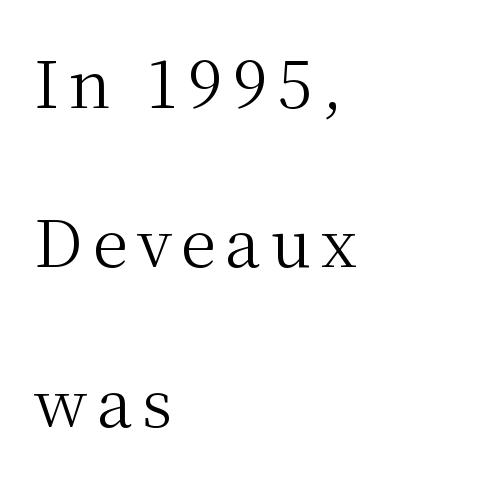
{"serif": "yes", "italic": "no", "bold": "no", "weight": "regular", "width": "normal", "stroke_contrast": "medium", "x_height": "medium", "monospaced": "no", "underline": "no", "align": "left", "line_spacing": "loose", "line_spacing_ratio": 2.49, "glyph_px": 64}
